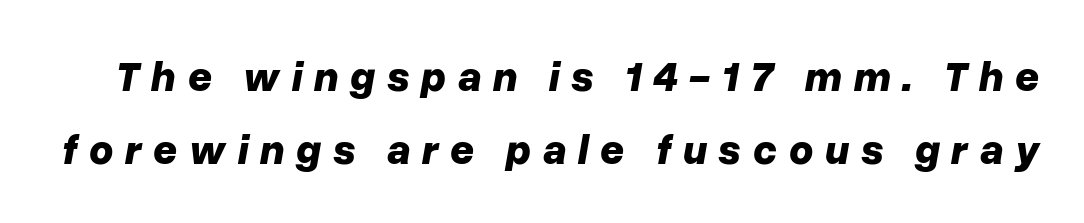
The image shows 42 px bold type, italic (leaning right); set line spacing 1.74x, unusually wide letter spacing (+0.27 em), not underlined; low stroke contrast and a medium x-height.
